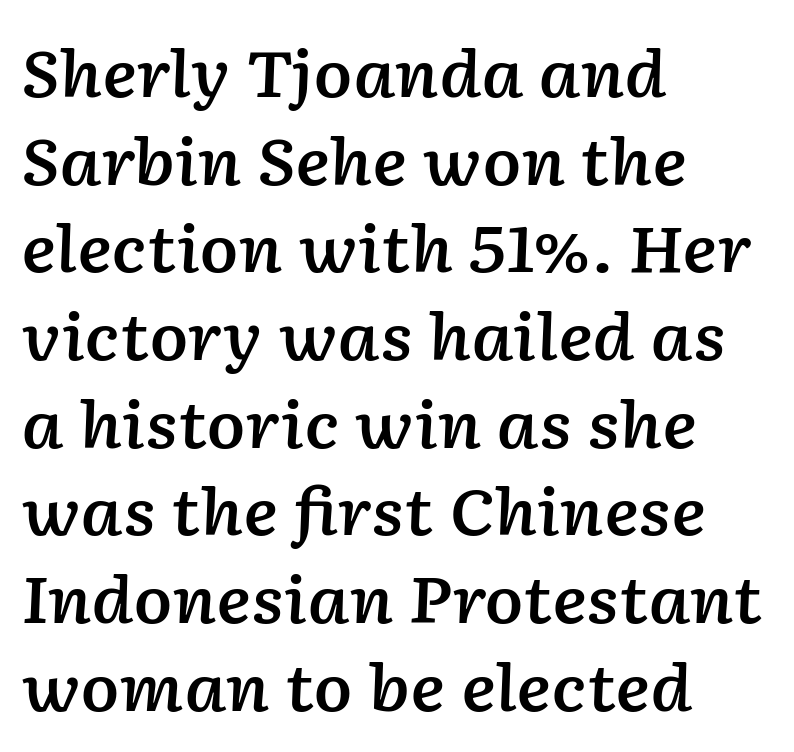
The image shows 64 px semibold type, italic (leaning right); set left-aligned, normal line spacing (1.37x), normal letter spacing, not underlined; low stroke contrast and a medium x-height.
